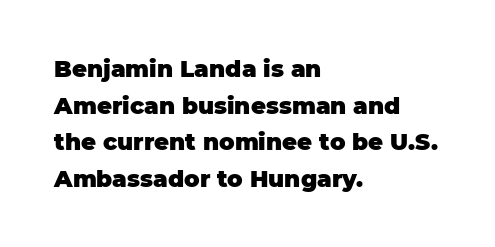
The image shows 23 px bold type, upright; set left-aligned, normal line spacing (1.59x), normal letter spacing, not underlined.
